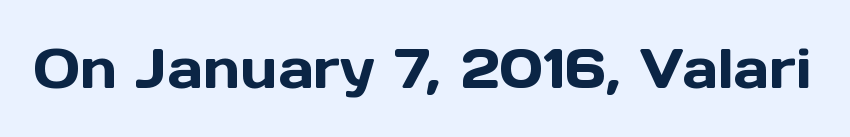
The image shows 55 px sans-serif type, upright; set normal letter spacing, not underlined; a medium x-height.
